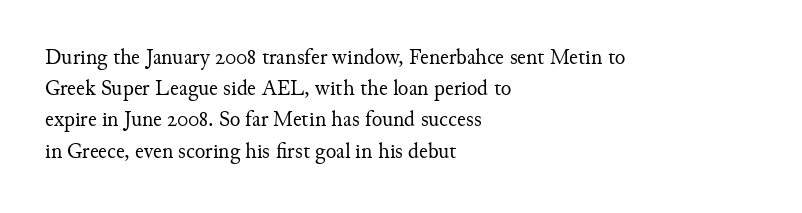
The image shows 22 px text type, upright; set left-aligned, normal line spacing (1.42x), normal letter spacing, not underlined.
